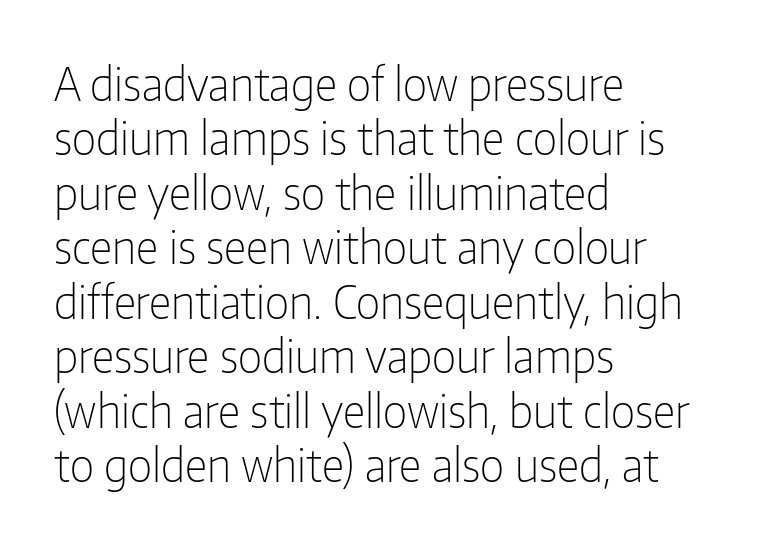
{"serif": "no", "italic": "no", "bold": "no", "weight": "light", "width": "condensed", "stroke_contrast": "low", "x_height": "medium", "monospaced": "no", "underline": "no", "align": "left", "line_spacing_ratio": 1.21, "letter_spacing": "normal", "letter_spacing_em": 0.0, "glyph_px": 45}
